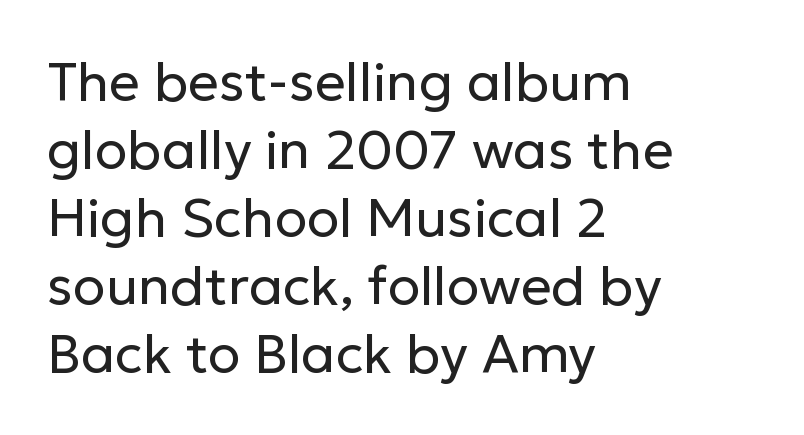
Q: Is the text bold? A: No.
Q: Is the text italic (slanted)? A: No, it is upright.
Q: Is the typeface a serif or a sans-serif typeface? A: Sans-serif.
Q: Is the text underlined? A: No.
Q: How is the paragraph aligned? A: Left-aligned.
Q: Is the spacing between letters normal or unusually wide? A: Normal.
Q: Is the spacing between lines tight, normal or loose? A: Normal.
Q: Width (condensed, normal, or wide)? A: Normal.
Q: Stroke contrast? A: Low.
Q: x-height? A: Medium.
Q: Monospaced? A: No.
